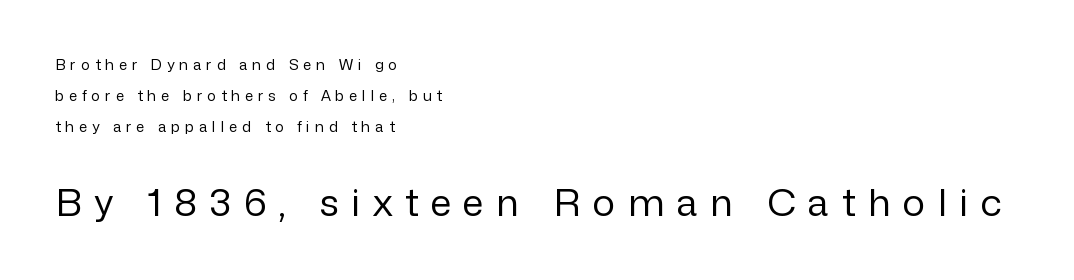
{"serif": "no", "italic": "no", "bold": "no", "weight": "regular", "width": "normal", "stroke_contrast": "low", "x_height": "medium", "monospaced": "no", "underline": "no", "align": "left", "line_spacing": "loose", "line_spacing_ratio": 2.07, "letter_spacing": "wide", "letter_spacing_em": 0.33, "larger_block": "second", "size_ratio": 2.53, "glyph_px": 38}
